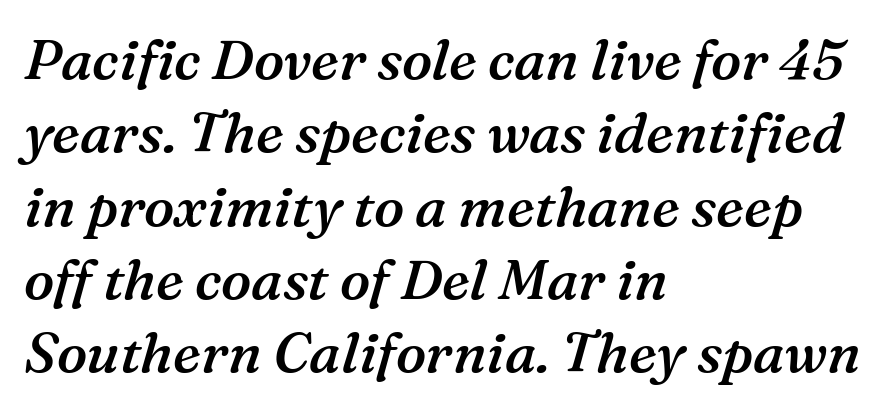
Q: Is the text bold? A: Semi-bold.
Q: Is the text italic (slanted)? A: Yes, it leans right by about 16 degrees.
Q: Is the typeface a serif or a sans-serif typeface? A: Serif.
Q: Is the text underlined? A: No.
Q: How is the paragraph aligned? A: Left-aligned.
Q: Is the spacing between letters normal or unusually wide? A: Normal.
Q: Is the spacing between lines tight, normal or loose? A: Normal.
Q: Width (condensed, normal, or wide)? A: Normal.
Q: Stroke contrast? A: Medium.
Q: x-height? A: Medium.
Q: Monospaced? A: No.
